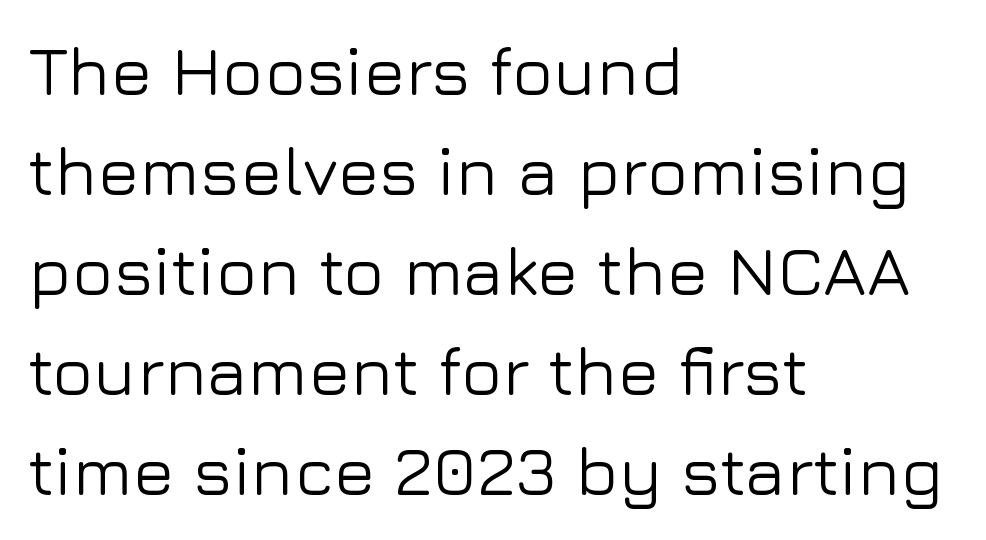
{"serif": "no", "italic": "no", "width": "normal", "stroke_contrast": "low", "x_height": "medium", "monospaced": "no", "underline": "no", "align": "left", "line_spacing": "normal", "line_spacing_ratio": 1.45, "letter_spacing": "normal", "letter_spacing_em": 0.0, "glyph_px": 69}
